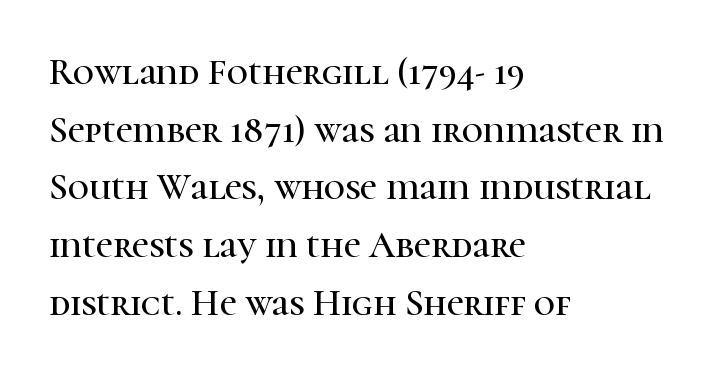
{"serif": "yes", "italic": "no", "width": "normal", "stroke_contrast": "high", "x_height": "medium", "monospaced": "no", "underline": "no", "align": "left", "line_spacing": "normal", "line_spacing_ratio": 1.56, "letter_spacing": "normal", "letter_spacing_em": 0.0, "glyph_px": 37}
